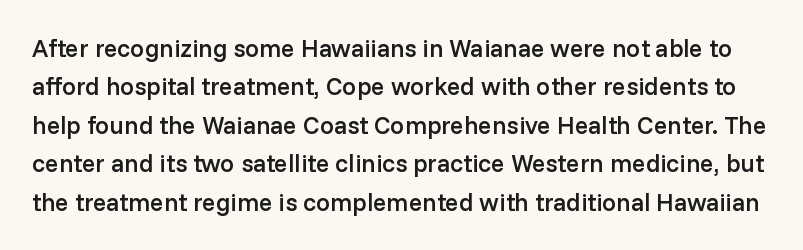
Here the glyphs are tracked normally, forming tight word shapes. Leading: standard. A bit beefed up — I'd call it semibold rather than bold. Notice how the stems are strictly vertical — no italics here. Lines of text with bare space underneath.
